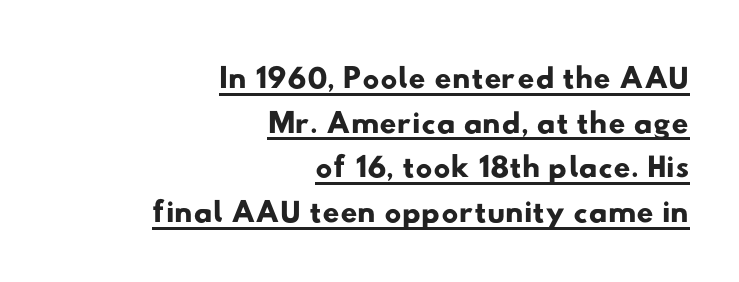
These lines stack with their right ends in a neat column. The leading is snug, giving the passage a crowded texture. Is this a fixed-width face? No — the glyphs have proportional, varying widths. The face used here is a sans, in the tradition of grotesques and geometrics. The type is set solid horizontally, with unmodified tracking. The string is rendered with underlining switched on.
